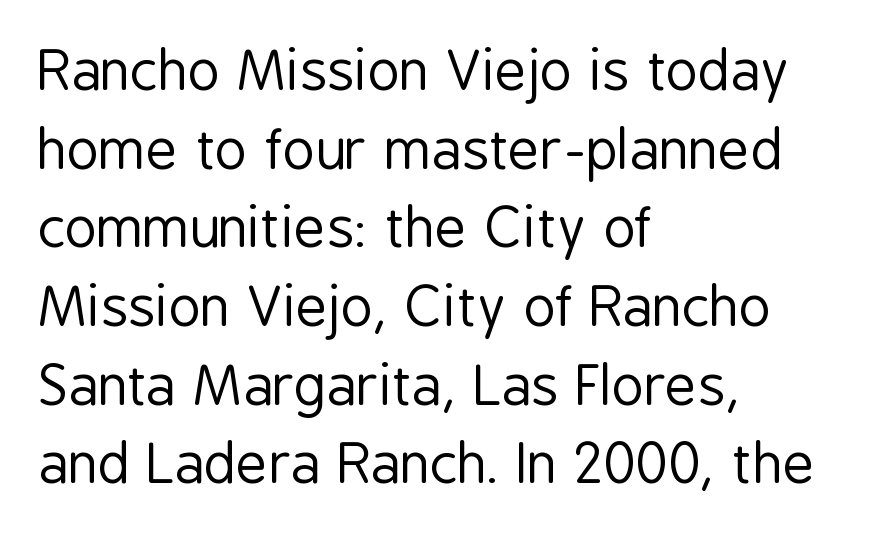
{"serif": "no", "italic": "no", "bold": "no", "weight": "regular", "width": "condensed", "stroke_contrast": "low", "x_height": "medium", "monospaced": "no", "underline": "no", "align": "left", "line_spacing": "normal", "line_spacing_ratio": 1.43, "letter_spacing": "normal", "letter_spacing_em": 0.0, "glyph_px": 55}
